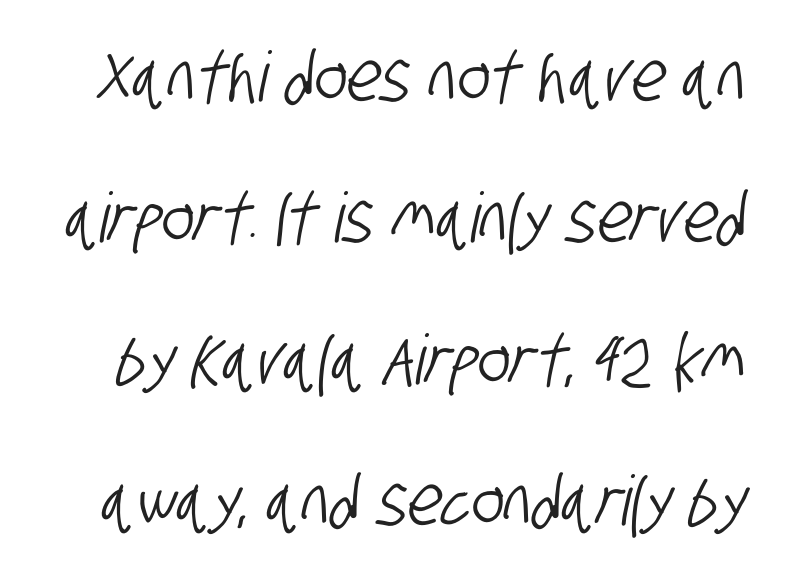
The image shows 69 px condensed sans-serif type; set loose line spacing (2.05x), normal letter spacing, not underlined; low stroke contrast and a large x-height.
